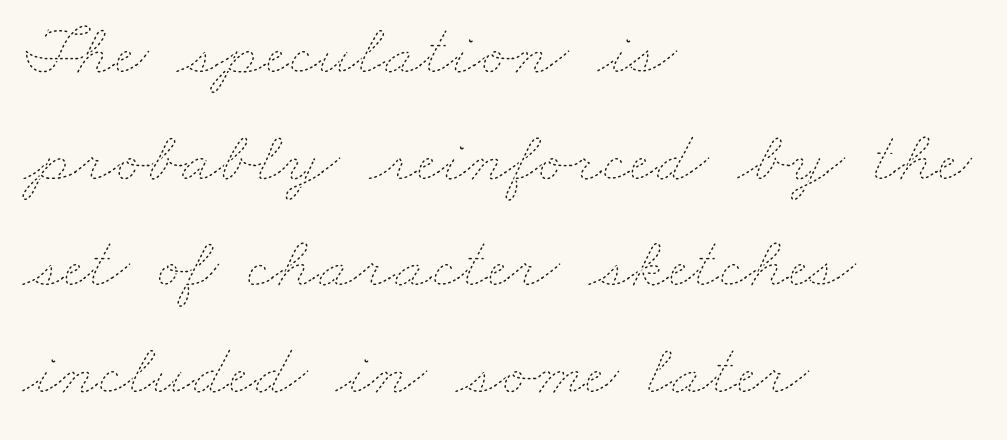
Q: Is the text bold? A: No.
Q: Is the text underlined? A: No.
Q: How is the paragraph aligned? A: Left-aligned.
Q: Is the spacing between letters normal or unusually wide? A: Normal.
Q: Is the spacing between lines tight, normal or loose? A: Normal.
Q: Width (condensed, normal, or wide)? A: Wide.
Q: Stroke contrast? A: Low.
Q: x-height? A: Small.
Q: Monospaced? A: No.
